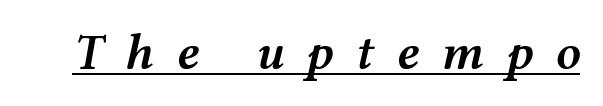
{"italic": "yes", "lean": "right", "slant_degrees": 12, "bold": "semi", "weight": "semibold", "width": "wide", "stroke_contrast": "medium", "x_height": "medium", "monospaced": "no", "underline": "yes", "letter_spacing": "wide", "letter_spacing_em": 0.44, "glyph_px": 50}
